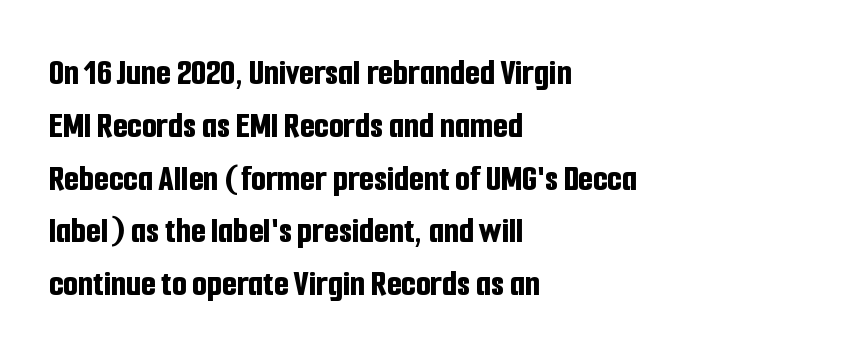
The strokes are fattened all the way to bold. Which margin do the lines hug? The left one — the right edge is uneven. Default kerning and tracking; the words read as compact shapes. These lines are rendered in a variable-pitch font.
